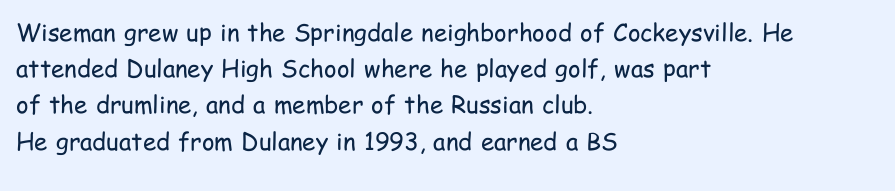
Default kerning and tracking; the words read as compact shapes. Tall strokes in this sample are plumb rather than angled. This rendering uses left alignment, leaving the right contour irregular. Students, observe: this is what conventionally led text looks like. Each stroke keeps to a modest, everyday thickness or less. Honestly, there is no underline to notice here at all.
